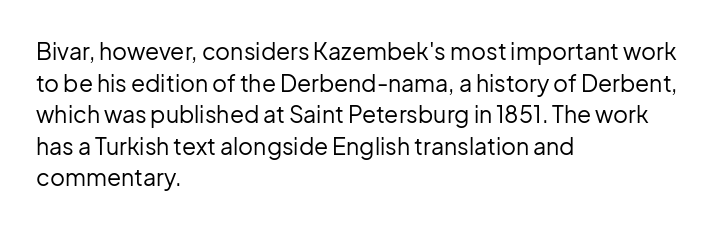
The image shows 23 px text type, upright; set left-aligned, normal line spacing (1.37x), normal letter spacing, not underlined.
